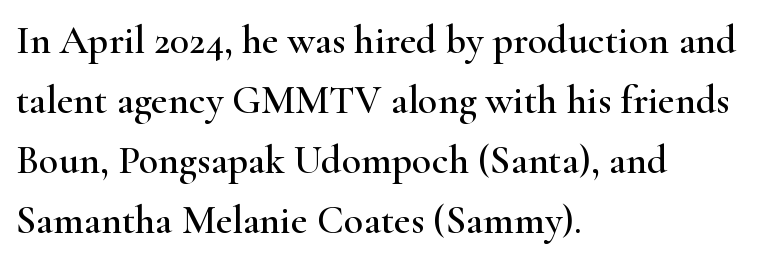
{"serif": "yes", "italic": "no", "width": "wide", "stroke_contrast": "high", "x_height": "small", "monospaced": "no", "underline": "no", "align": "left", "line_spacing": "normal", "line_spacing_ratio": 1.5, "letter_spacing": "normal", "letter_spacing_em": 0.0, "glyph_px": 40}
